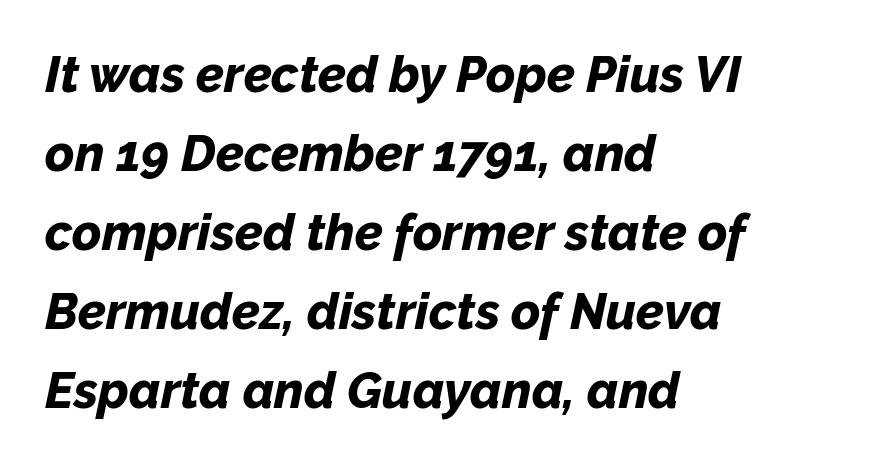
{"italic": "yes", "lean": "right", "slant_degrees": 12, "bold": "yes", "weight": "bold", "width": "normal", "stroke_contrast": "low", "x_height": "medium", "monospaced": "no", "underline": "no", "align": "left", "line_spacing": "normal", "line_spacing_ratio": 1.58, "letter_spacing": "normal", "letter_spacing_em": 0.0, "glyph_px": 50}
